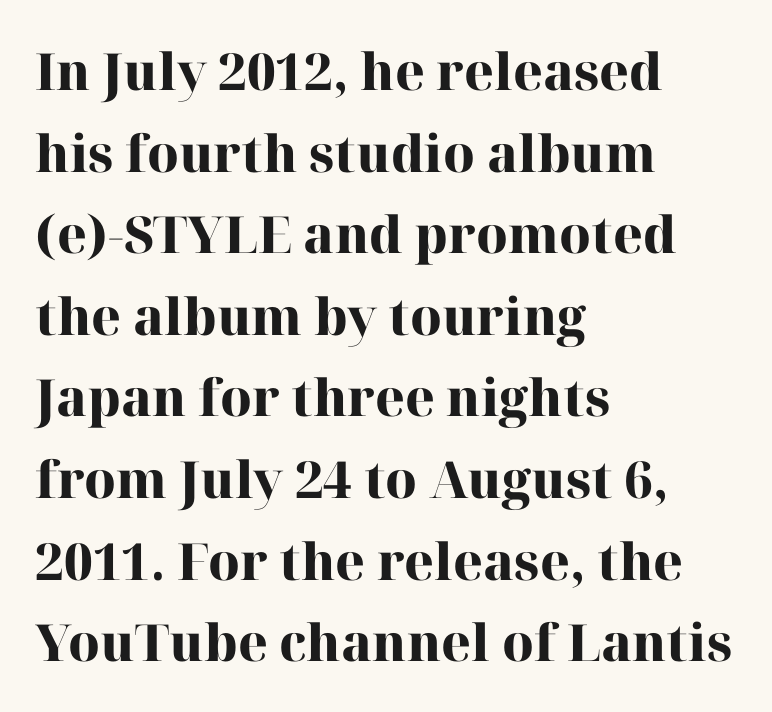
Q: Is the text bold? A: Yes.
Q: Is the text italic (slanted)? A: No, it is upright.
Q: Is the typeface a serif or a sans-serif typeface? A: Serif.
Q: Is the text underlined? A: No.
Q: How is the paragraph aligned? A: Left-aligned.
Q: Is the spacing between letters normal or unusually wide? A: Normal.
Q: Is the spacing between lines tight, normal or loose? A: Normal.
Q: Width (condensed, normal, or wide)? A: Normal.
Q: Stroke contrast? A: High.
Q: x-height? A: Medium.
Q: Monospaced? A: No.
